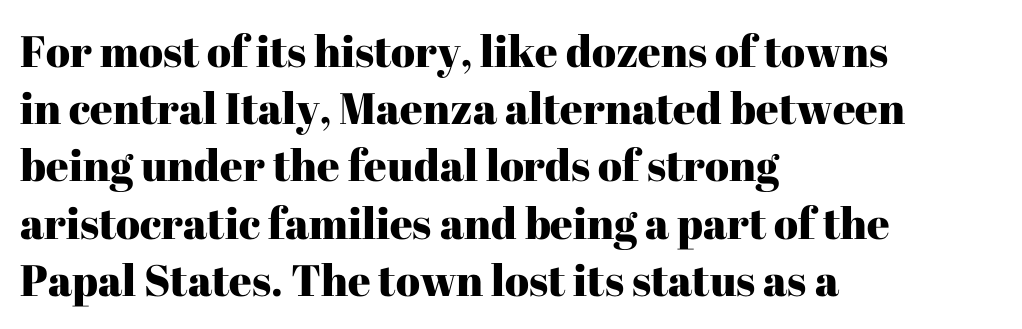
The face used here is proportionally spaced, like ordinary book or web type. The rendering uses a moderate line-height, typical for paragraphs. This rendering features lettering with no underline. The gaps between neighbouring characters are ordinary and unremarkable. These lines stack with their left ends in a neat column. Characters remain perfectly vertical along every line.
